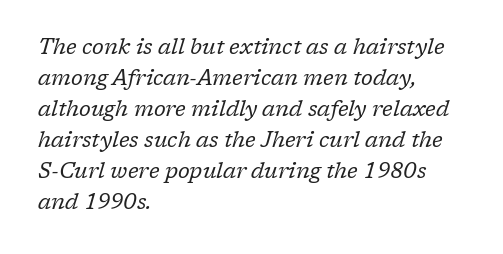
{"italic": "yes", "lean": "right", "slant_degrees": 17, "bold": "no", "underline": "no", "align": "left", "line_spacing": "normal", "line_spacing_ratio": 1.48, "letter_spacing": "normal", "letter_spacing_em": 0.0, "glyph_px": 21}
